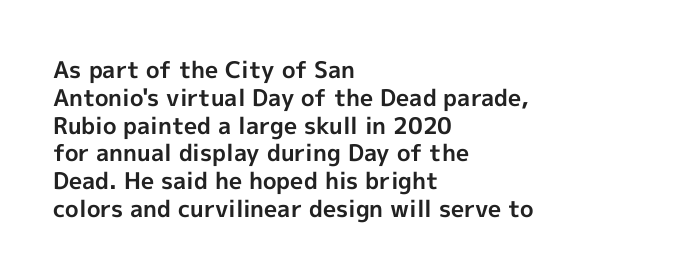
Short and long lines alike share a common starting point at left. Unlike italic type, these characters show no tilt at all. The passage shown is emphatically bold. The face used here is rendered with its standard letterfit. The space beneath each line is pristine and unruled.
